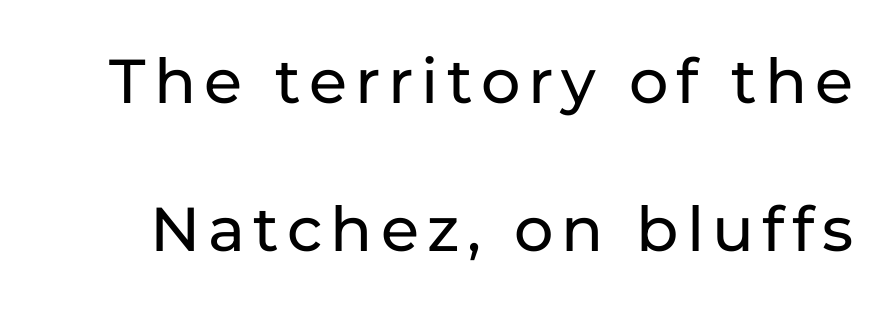
Q: Is the text italic (slanted)? A: No, it is upright.
Q: Is the typeface a serif or a sans-serif typeface? A: Sans-serif.
Q: Is the text underlined? A: No.
Q: Is the spacing between lines tight, normal or loose? A: Loose.
Q: Width (condensed, normal, or wide)? A: Normal.
Q: Stroke contrast? A: Low.
Q: x-height? A: Medium.
Q: Monospaced? A: No.
